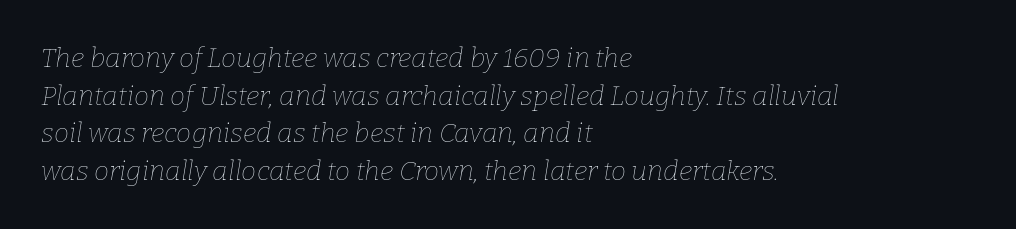
{"italic": "yes", "lean": "right", "slant_degrees": 9, "bold": "no", "underline": "no", "align": "left", "line_spacing": "normal", "line_spacing_ratio": 1.39, "letter_spacing": "normal", "letter_spacing_em": 0.0, "glyph_px": 27}
